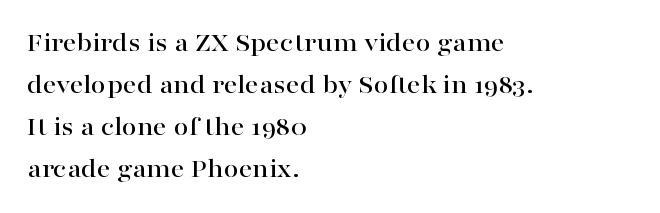
Decoration check: the copy has no underline. You can tell it's not italic because the verticals are truly vertical. Is the letter spacing exaggerated? No — it looks like the ordinary default. A classic flush-left, rag-right setting is used for this passage. Baseline-to-baseline distance is the conventional proportion of letter height.
